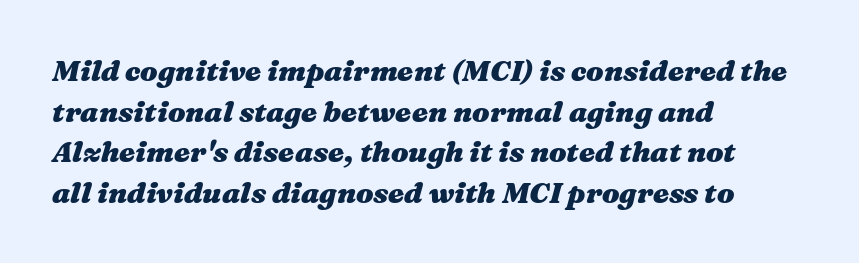
{"italic": "yes", "lean": "right", "slant_degrees": 16, "bold": "yes", "weight": "heavy", "width": "wide", "stroke_contrast": "medium", "x_height": "medium", "monospaced": "no", "underline": "no", "align": "left", "line_spacing": "normal", "line_spacing_ratio": 1.4, "letter_spacing": "normal", "letter_spacing_em": 0.0, "glyph_px": 29}
